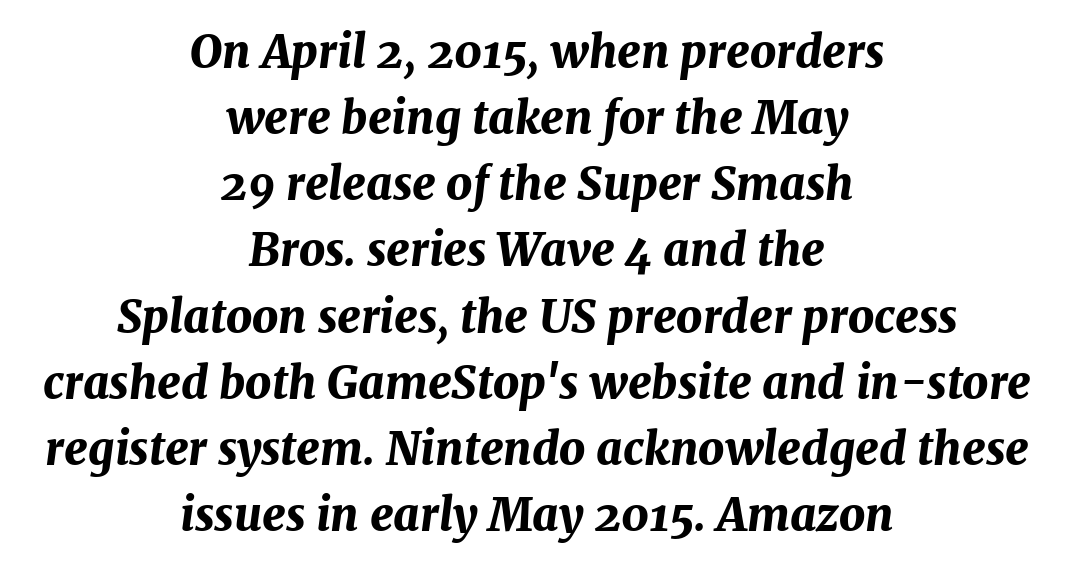
{"italic": "yes", "lean": "right", "slant_degrees": 7, "bold": "yes", "weight": "bold", "width": "normal", "stroke_contrast": "medium", "x_height": "medium", "monospaced": "no", "underline": "no", "align": "center", "line_spacing": "normal", "line_spacing_ratio": 1.47, "letter_spacing": "normal", "letter_spacing_em": 0.0, "glyph_px": 45}
